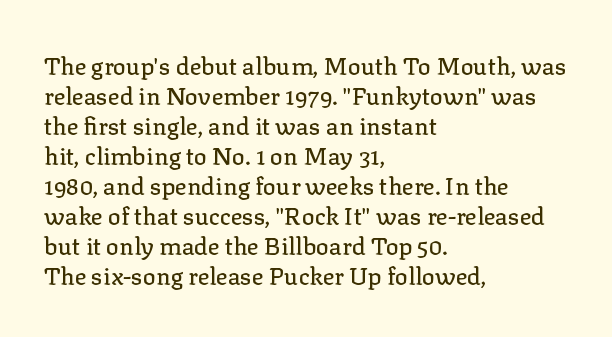
Q: Is the text italic (slanted)? A: No, it is upright.
Q: Is the text underlined? A: No.
Q: How is the paragraph aligned? A: Left-aligned.
Q: Is the spacing between letters normal or unusually wide? A: Normal.
Q: Is the spacing between lines tight, normal or loose? A: Normal.
